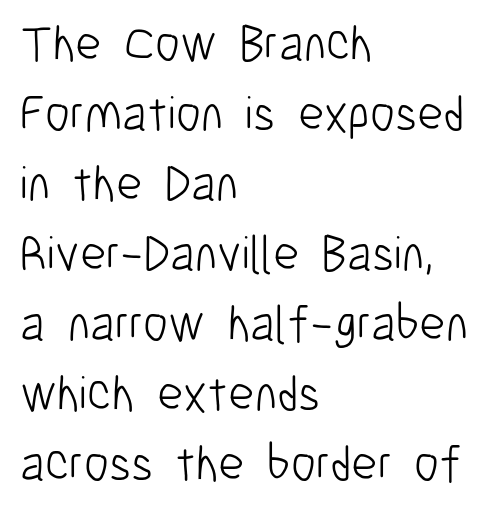
Summary of weight: not heavy and not bold. Beneath every word, the page is bare. Here the designer chose a conventional face with non-uniform glyph widths. Rendered with straight, roman letterforms. Unlike a traditional serif, this face leaves its strokes unadorned.
